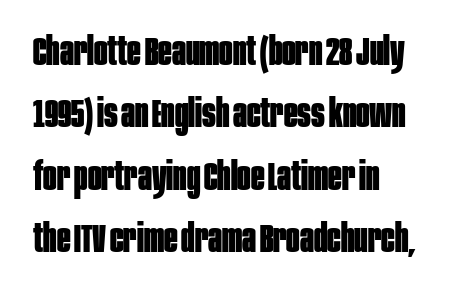
The image shows 40 px bold, condensed sans-serif type, upright; set left-aligned, normal line spacing (1.56x), normal letter spacing, not underlined; low stroke contrast and a large x-height.
